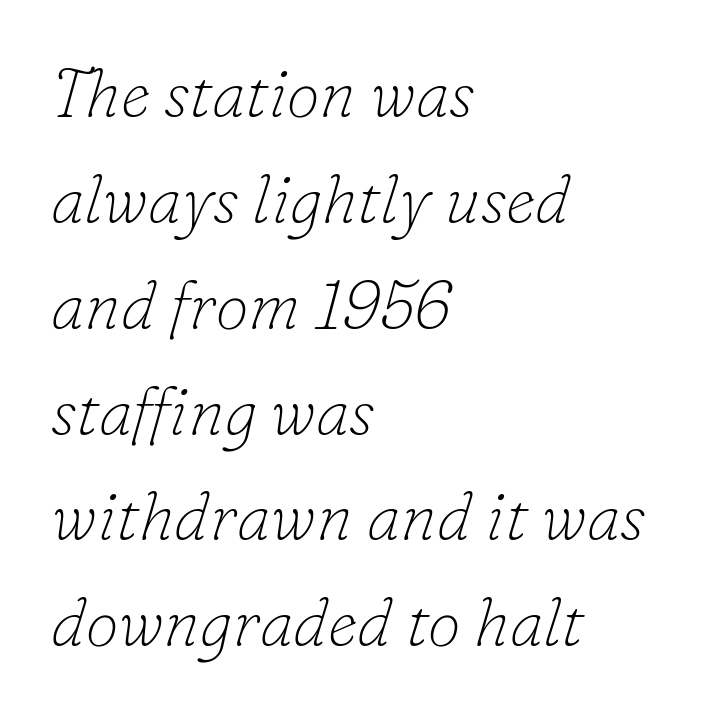
{"serif": "yes", "italic": "yes", "lean": "right", "slant_degrees": 16, "bold": "no", "weight": "thin", "width": "normal", "stroke_contrast": "low", "x_height": "small", "monospaced": "no", "underline": "no", "align": "left", "line_spacing": "normal", "line_spacing_ratio": 1.58, "letter_spacing": "normal", "letter_spacing_em": 0.0, "glyph_px": 67}
